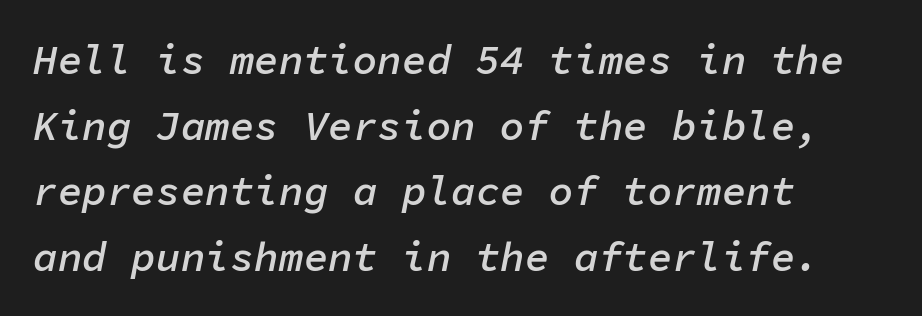
The image shows 41 px semibold type, italic (leaning right), monospaced; set left-aligned, normal line spacing (1.6x), normal letter spacing, not underlined; low stroke contrast and a medium x-height.
